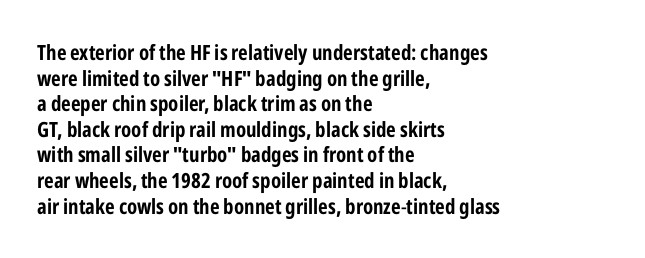
Line beginnings align vertically; line endings do not. Posture: vertical. A typesetter would call this zero additional tracking. The baseline area is clear.
